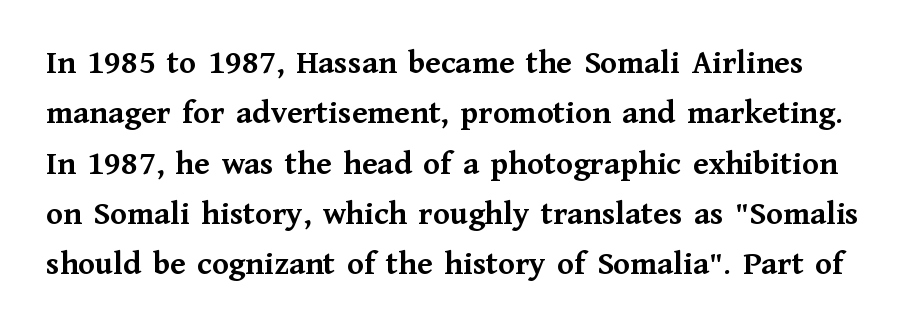
Q: Is the text bold? A: Yes.
Q: Is the text italic (slanted)? A: No, it is upright.
Q: Is the typeface a serif or a sans-serif typeface? A: Serif.
Q: Is the text underlined? A: No.
Q: Is the spacing between letters normal or unusually wide? A: Normal.
Q: Is the spacing between lines tight, normal or loose? A: Normal.
Q: Width (condensed, normal, or wide)? A: Normal.
Q: Stroke contrast? A: Medium.
Q: x-height? A: Medium.
Q: Monospaced? A: No.
